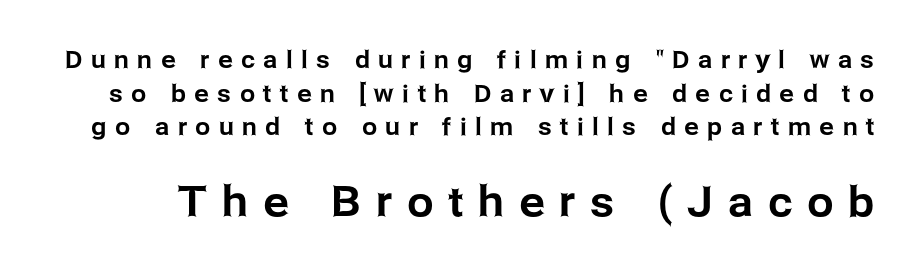
Note the varied advance widths — an 'i' is clearly narrower than an 'm'. Italic? Not at all — the glyphs are vertical. Descender tails drop into unmarked territory. What's the leading like? Ordinary, nothing unusual. The later block is typeset at a bigger size than the earlier block. The face used here is a sans, in the tradition of grotesques and geometrics.
